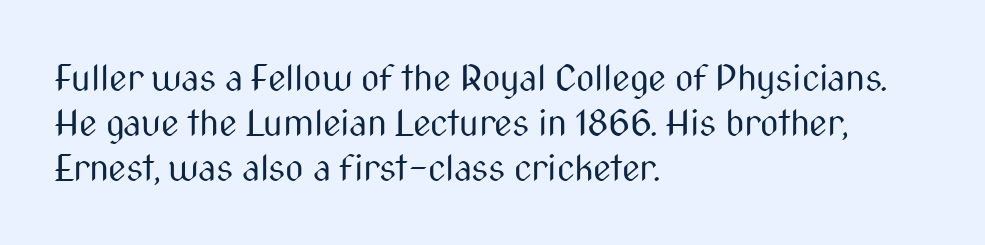
Alignment: flush left. A bare baseline throughout the passage. Compared with typical paragraphs, the rows here are spaced about the same. Is this a sans? Yes — the strokes have no serifs.
